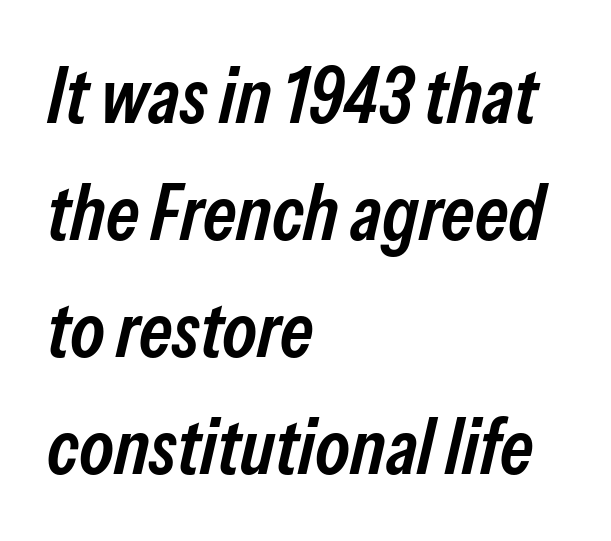
Q: Is the text bold? A: Semi-bold.
Q: Is the text italic (slanted)? A: Yes, it leans right by about 13 degrees.
Q: Is the text underlined? A: No.
Q: How is the paragraph aligned? A: Left-aligned.
Q: Is the spacing between letters normal or unusually wide? A: Normal.
Q: Is the spacing between lines tight, normal or loose? A: Normal.
Q: Width (condensed, normal, or wide)? A: Condensed.
Q: Stroke contrast? A: Low.
Q: x-height? A: Medium.
Q: Monospaced? A: No.
